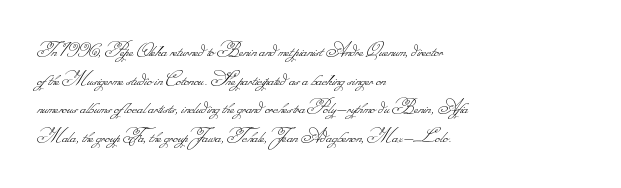
Q: Is the text bold? A: No.
Q: Is the text underlined? A: No.
Q: How is the paragraph aligned? A: Left-aligned.
Q: Is the spacing between letters normal or unusually wide? A: Normal.
Q: Is the spacing between lines tight, normal or loose? A: Normal.
